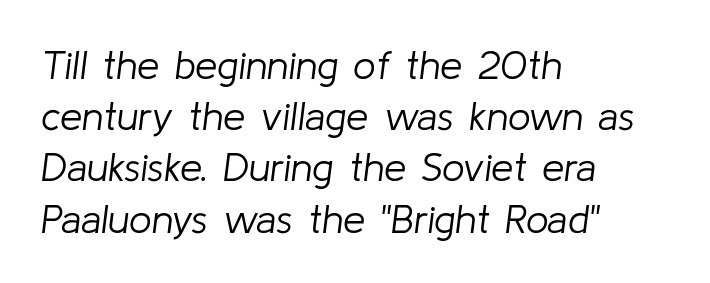
The image shows 40 px light type, italic (leaning right); set left-aligned, normal line spacing (1.28x), normal letter spacing, not underlined; low stroke contrast and a medium x-height.
